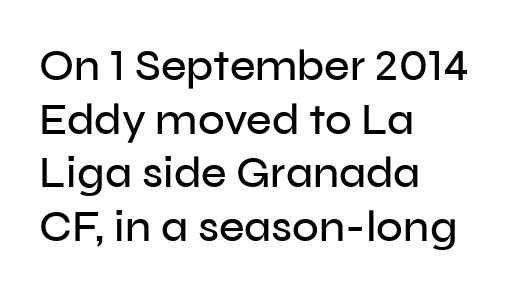
{"serif": "no", "italic": "no", "width": "normal", "stroke_contrast": "low", "x_height": "medium", "monospaced": "no", "underline": "no", "align": "left", "line_spacing_ratio": 1.22, "letter_spacing": "normal", "letter_spacing_em": 0.0, "glyph_px": 44}
